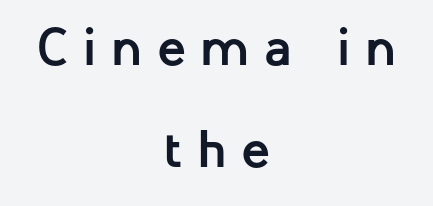
Q: Is the text bold? A: Yes.
Q: Is the text italic (slanted)? A: No, it is upright.
Q: Is the typeface a serif or a sans-serif typeface? A: Sans-serif.
Q: Is the text underlined? A: No.
Q: How is the paragraph aligned? A: Centered.
Q: Is the spacing between letters normal or unusually wide? A: Unusually wide.
Q: Is the spacing between lines tight, normal or loose? A: Loose.
Q: Width (condensed, normal, or wide)? A: Normal.
Q: Stroke contrast? A: Low.
Q: x-height? A: Medium.
Q: Monospaced? A: No.
